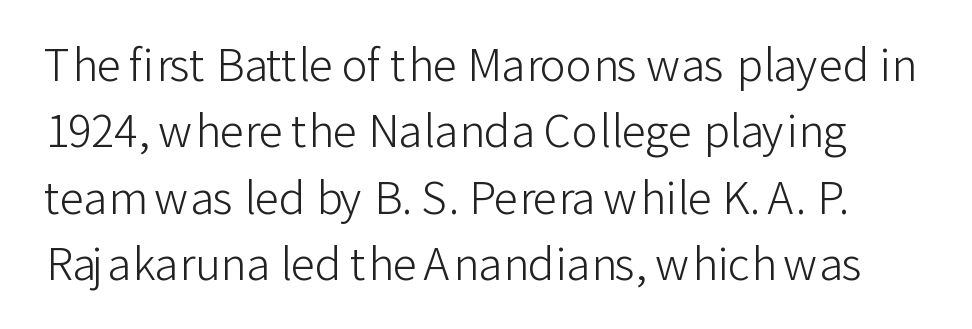
{"serif": "no", "italic": "no", "bold": "no", "weight": "light", "width": "normal", "stroke_contrast": "low", "x_height": "medium", "monospaced": "no", "underline": "no", "line_spacing": "normal", "line_spacing_ratio": 1.51, "letter_spacing": "normal", "letter_spacing_em": 0.0, "glyph_px": 44}
